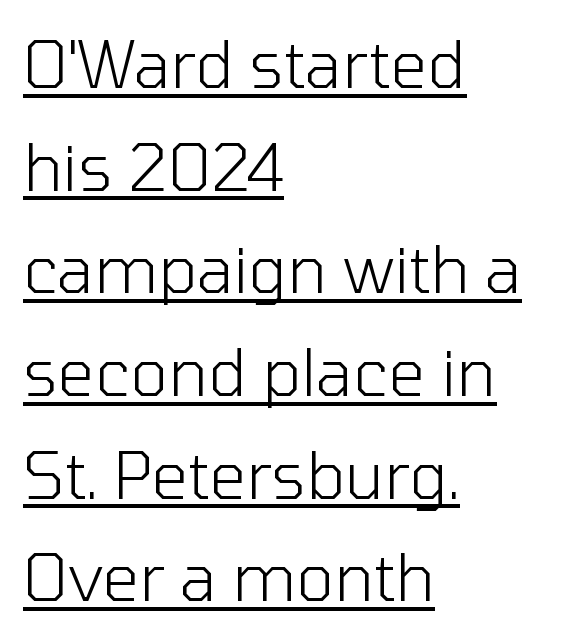
{"serif": "no", "italic": "no", "bold": "no", "weight": "light", "width": "normal", "stroke_contrast": "low", "x_height": "medium", "monospaced": "no", "underline": "yes", "align": "left", "line_spacing": "normal", "line_spacing_ratio": 1.58, "letter_spacing": "normal", "letter_spacing_em": 0.0, "glyph_px": 65}
